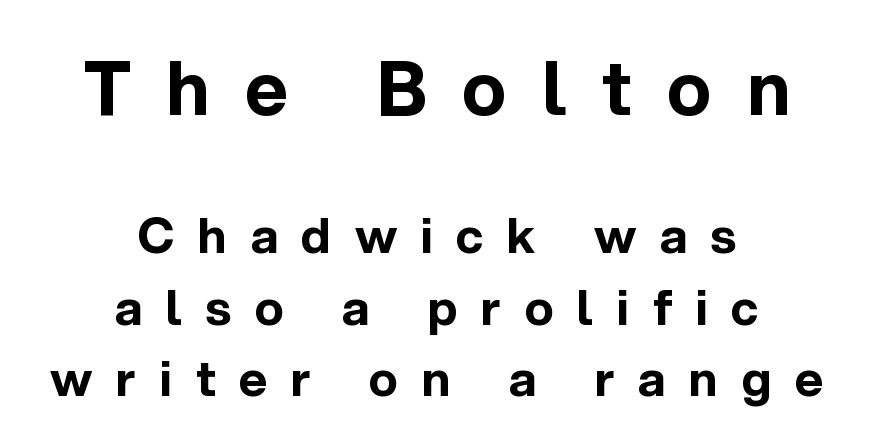
Q: Is the text bold? A: Yes.
Q: Is the text italic (slanted)? A: No, it is upright.
Q: Is the typeface a serif or a sans-serif typeface? A: Sans-serif.
Q: Is the text underlined? A: No.
Q: How is the paragraph aligned? A: Centered.
Q: Is the spacing between letters normal or unusually wide? A: Unusually wide.
Q: Is the spacing between lines tight, normal or loose? A: Normal.
Q: Which block of text is set in a larger size, the first (top) or the second (bottom)? A: The first (top) one.
Q: Width (condensed, normal, or wide)? A: Normal.
Q: x-height? A: Medium.
Q: Monospaced? A: No.
